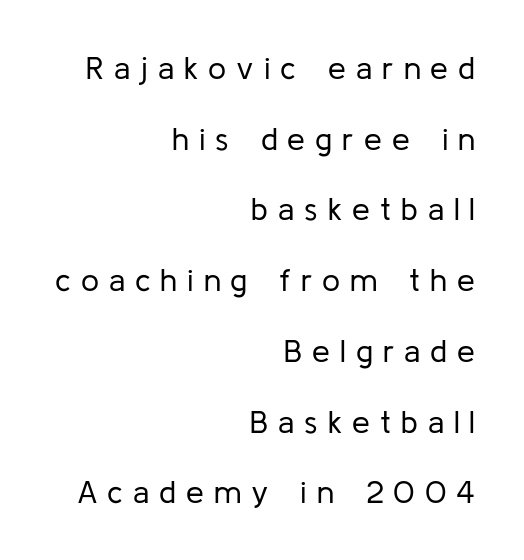
Q: Is the text bold? A: No.
Q: Is the text italic (slanted)? A: No, it is upright.
Q: Is the typeface a serif or a sans-serif typeface? A: Sans-serif.
Q: Is the text underlined? A: No.
Q: How is the paragraph aligned? A: Right-aligned.
Q: Is the spacing between letters normal or unusually wide? A: Unusually wide.
Q: Is the spacing between lines tight, normal or loose? A: Loose.
Q: Width (condensed, normal, or wide)? A: Normal.
Q: Stroke contrast? A: Low.
Q: x-height? A: Medium.
Q: Monospaced? A: No.
